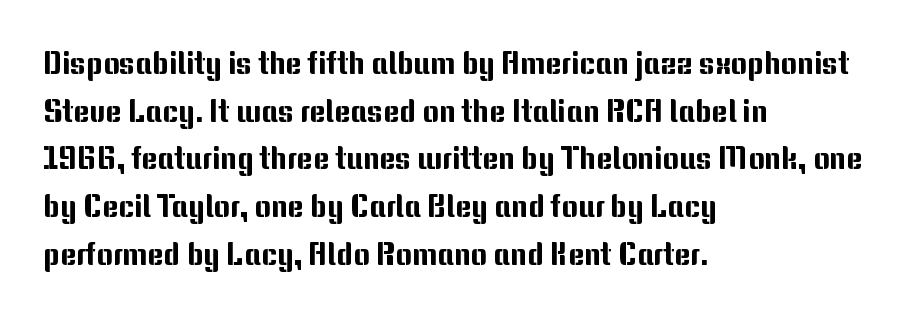
The image shows 31 px sans-serif type, upright; set left-aligned, normal line spacing (1.54x), normal letter spacing, not underlined; medium stroke contrast and a medium x-height.
